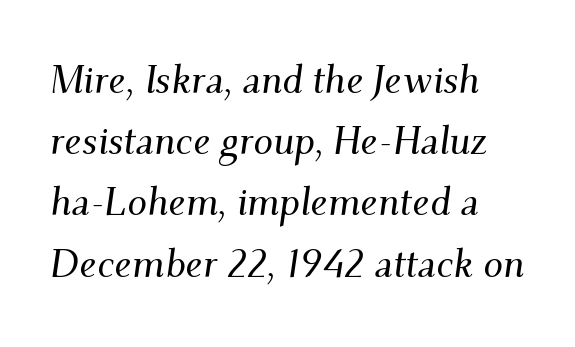
Q: Is the text italic (slanted)? A: Yes, it leans right by about 9 degrees.
Q: Is the typeface a serif or a sans-serif typeface? A: Serif.
Q: Is the text underlined? A: No.
Q: Is the spacing between letters normal or unusually wide? A: Normal.
Q: Is the spacing between lines tight, normal or loose? A: Normal.
Q: Width (condensed, normal, or wide)? A: Normal.
Q: Stroke contrast? A: Medium.
Q: x-height? A: Small.
Q: Monospaced? A: No.
